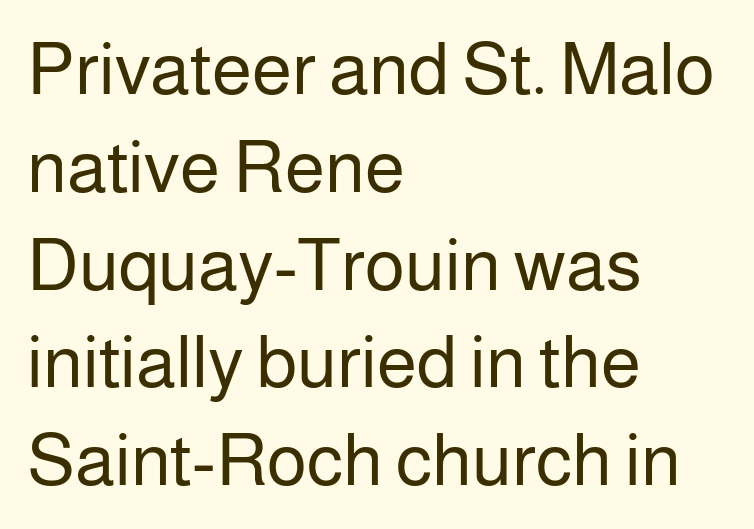
Each row of text sits above clean, open space. Note: no serifs on the glyphs. In terms of letterspacing, this is plain default setting. The lines sit at an ordinary, default distance from one another.
